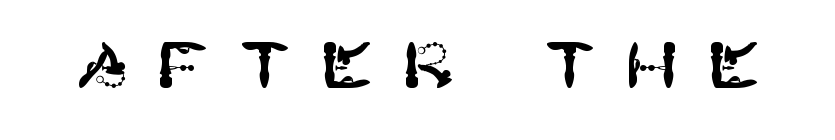
The image shows 64 px sans-serif type, upright; set unusually wide letter spacing (+0.44 em), not underlined; high stroke contrast and a large x-height.
